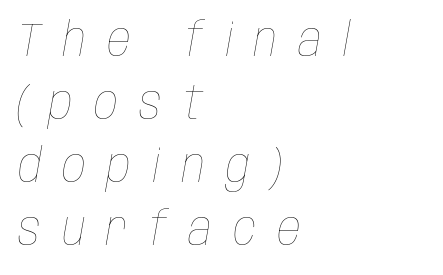
The image shows 47 px thin, condensed type, italic (leaning right); set left-aligned, normal line spacing (1.34x), unusually wide letter spacing (+0.45 em), not underlined; low stroke contrast and a large x-height.
